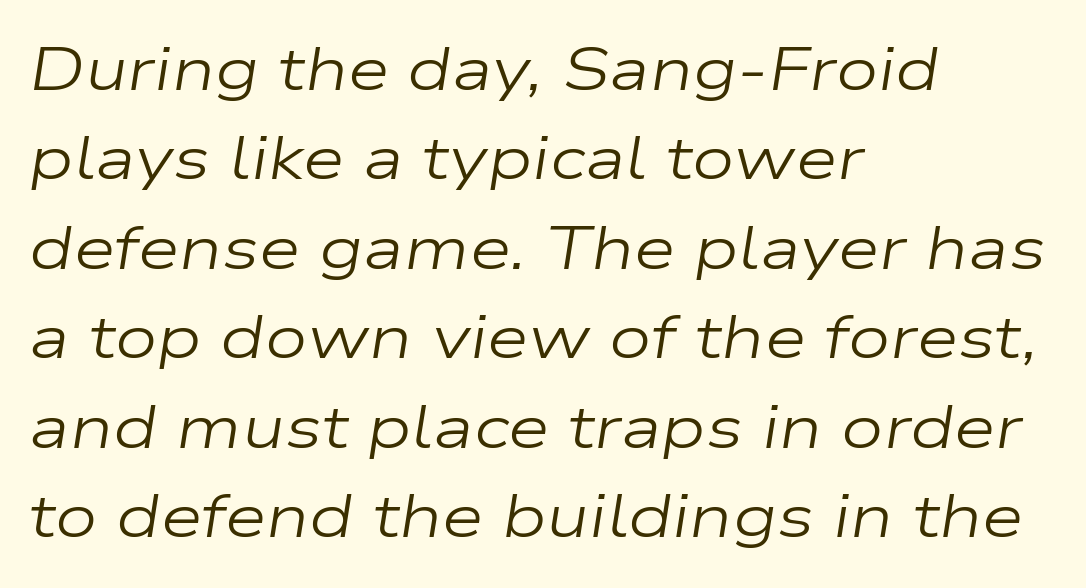
Q: Is the text bold? A: No.
Q: Is the text italic (slanted)? A: Yes, it leans right by about 9 degrees.
Q: Is the text underlined? A: No.
Q: How is the paragraph aligned? A: Left-aligned.
Q: Is the spacing between letters normal or unusually wide? A: Normal.
Q: Is the spacing between lines tight, normal or loose? A: Normal.
Q: Width (condensed, normal, or wide)? A: Wide.
Q: Stroke contrast? A: Low.
Q: x-height? A: Medium.
Q: Monospaced? A: No.
